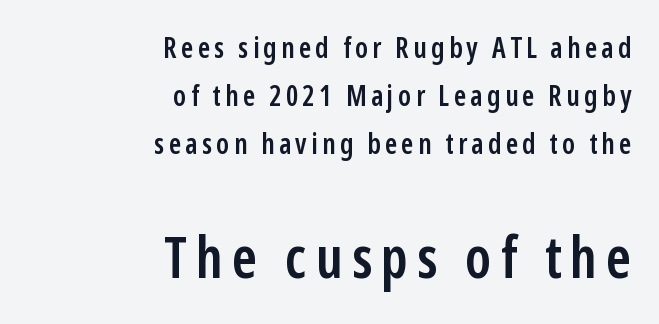
The image shows 57 px semibold, condensed sans-serif type, upright; set right-aligned, line spacing 1.71x, not underlined; the second (bottom) block is 2.04x larger; low stroke contrast and a medium x-height.
